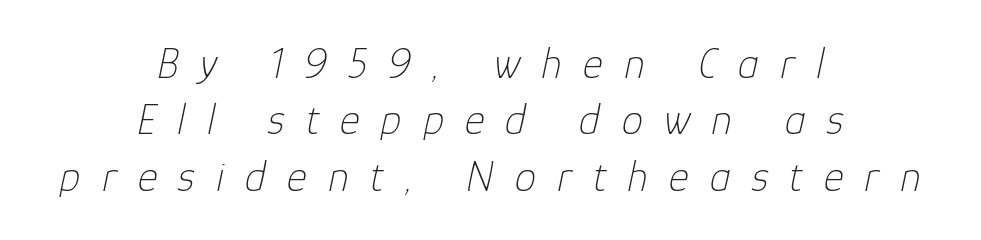
Q: Is the text bold? A: No.
Q: Is the text italic (slanted)? A: Yes, it leans right by about 12 degrees.
Q: Is the text underlined? A: No.
Q: How is the paragraph aligned? A: Centered.
Q: Is the spacing between letters normal or unusually wide? A: Unusually wide.
Q: Is the spacing between lines tight, normal or loose? A: Normal.
Q: Width (condensed, normal, or wide)? A: Normal.
Q: Stroke contrast? A: Low.
Q: x-height? A: Medium.
Q: Monospaced? A: No.
